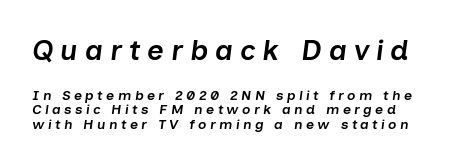
{"italic": "yes", "lean": "right", "slant_degrees": 7, "bold": "semi", "weight": "semibold", "width": "normal", "stroke_contrast": "low", "x_height": "medium", "monospaced": "no", "underline": "no", "line_spacing": "tight", "line_spacing_ratio": 1.05, "letter_spacing": "wide", "letter_spacing_em": 0.24, "larger_block": "first", "size_ratio": 2.07, "glyph_px": 29}
